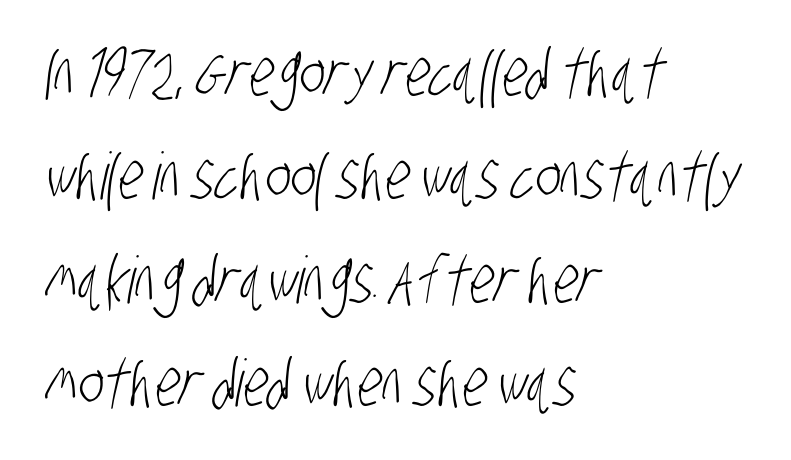
Q: Is the text bold? A: No.
Q: Is the typeface a serif or a sans-serif typeface? A: Sans-serif.
Q: Is the text underlined? A: No.
Q: How is the paragraph aligned? A: Left-aligned.
Q: Is the spacing between letters normal or unusually wide? A: Normal.
Q: Is the spacing between lines tight, normal or loose? A: Normal.
Q: Width (condensed, normal, or wide)? A: Condensed.
Q: Stroke contrast? A: Low.
Q: x-height? A: Large.
Q: Monospaced? A: No.
